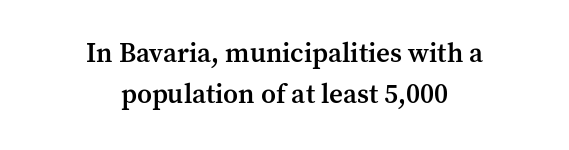
Q: Is the text bold? A: Semi-bold.
Q: Is the text italic (slanted)? A: No, it is upright.
Q: Is the text underlined? A: No.
Q: How is the paragraph aligned? A: Centered.
Q: Is the spacing between letters normal or unusually wide? A: Normal.
Q: Is the spacing between lines tight, normal or loose? A: Normal.
